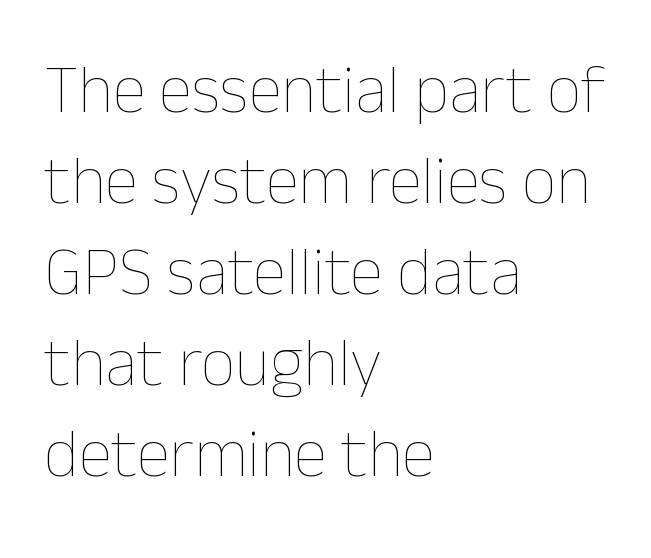
{"italic": "no", "bold": "no", "weight": "thin", "width": "normal", "stroke_contrast": "low", "x_height": "medium", "monospaced": "no", "underline": "no", "align": "left", "line_spacing": "normal", "line_spacing_ratio": 1.34, "letter_spacing": "normal", "letter_spacing_em": 0.0, "glyph_px": 68}
